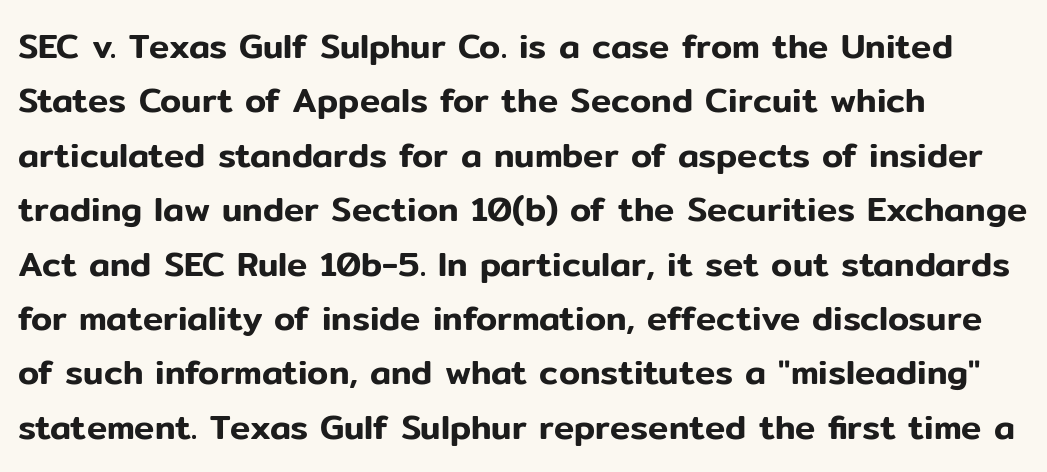
Notice how the stems are strictly vertical — no italics here. Grotesque or geometric, the face here clearly has no serifs. Which margin do the lines hug? The left one — the right edge is uneven. Summary of vertical rhythm: regular, with standard interline spacing. Varying glyph widths throughout — classic text-font behaviour.
